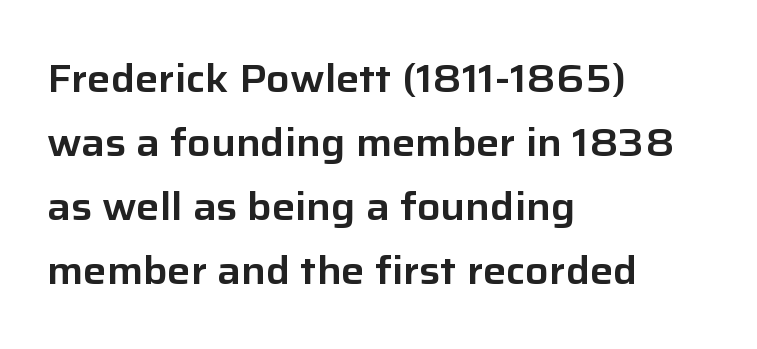
Q: Is the text italic (slanted)? A: No, it is upright.
Q: Is the typeface a serif or a sans-serif typeface? A: Sans-serif.
Q: Is the text underlined? A: No.
Q: How is the paragraph aligned? A: Left-aligned.
Q: Is the spacing between letters normal or unusually wide? A: Normal.
Q: Is the spacing between lines tight, normal or loose? A: Normal.
Q: Width (condensed, normal, or wide)? A: Normal.
Q: Stroke contrast? A: Low.
Q: x-height? A: Medium.
Q: Monospaced? A: No.
